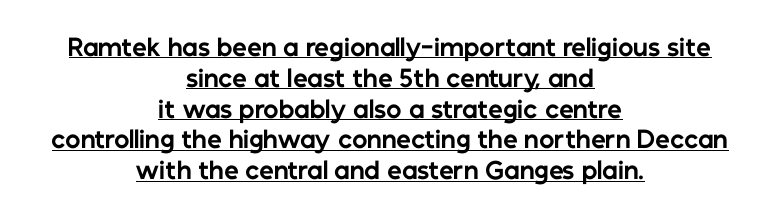
Does a line run under the words? Yes, clearly. The tracking reads as untouched default to a designer's eye. Does the weight exceed regular? Yes, all the way to bold. The whitespace from short lines is split evenly between both sides. The vertical gap from one line to the next is medium.
